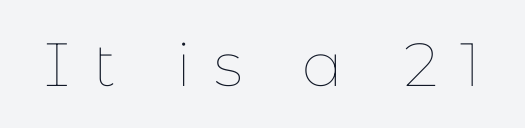
The image shows 61 px thin type, upright; set unusually wide letter spacing (+0.37 em), not underlined; low stroke contrast and a medium x-height.
